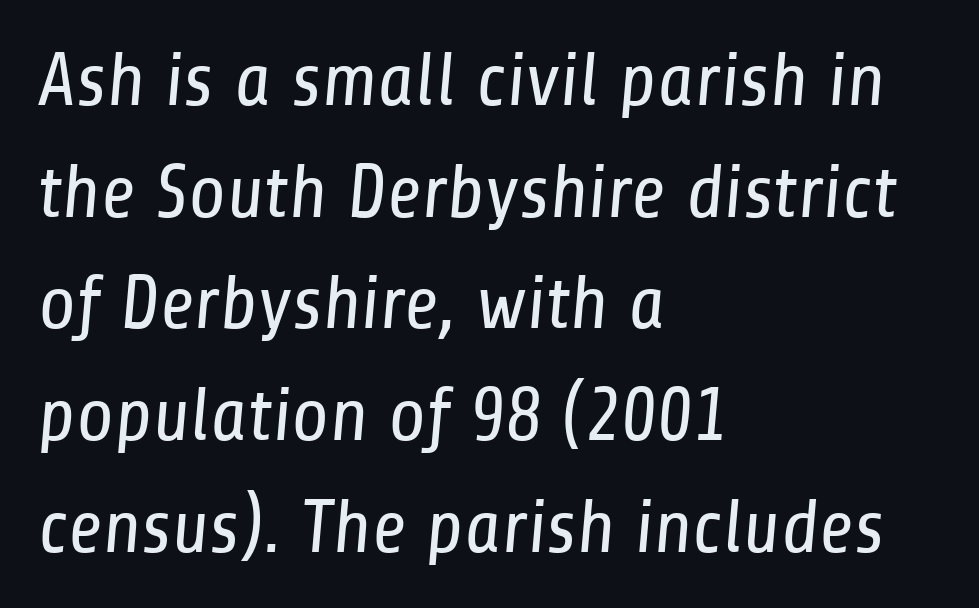
Q: Is the text bold? A: No.
Q: Is the typeface a serif or a sans-serif typeface? A: Sans-serif.
Q: Is the text underlined? A: No.
Q: How is the paragraph aligned? A: Left-aligned.
Q: Is the spacing between letters normal or unusually wide? A: Normal.
Q: Is the spacing between lines tight, normal or loose? A: Normal.
Q: Width (condensed, normal, or wide)? A: Condensed.
Q: Stroke contrast? A: Low.
Q: x-height? A: Medium.
Q: Monospaced? A: No.
